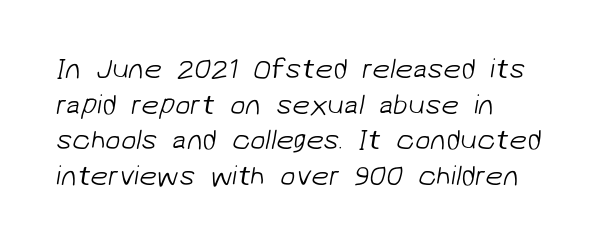
Whoever set this chose a conventional vertical rhythm. Stroke thickness stays within the range of a standard reading face or lighter. Stroke terminals: plain, sans-serif. Anything drawn beneath the words? Only blank space. The rendering uses natural spacing where letterforms have individual widths.
